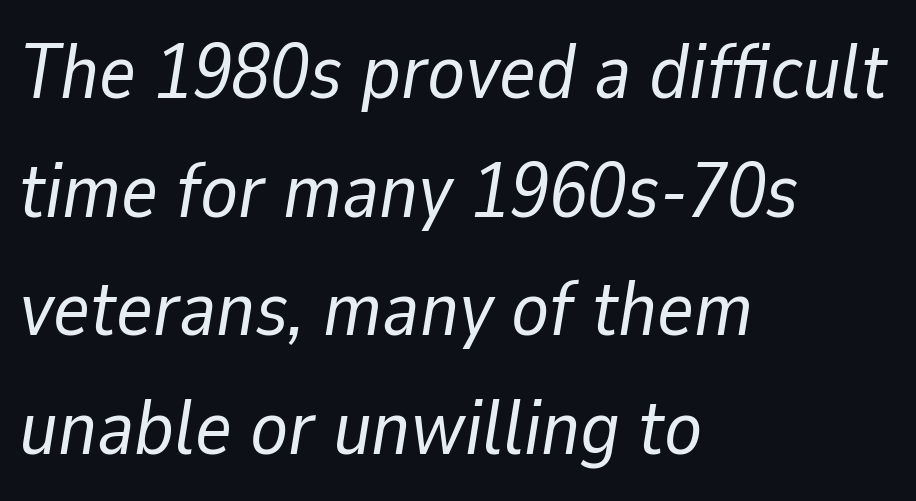
Q: Is the text bold? A: No.
Q: Is the text italic (slanted)? A: Yes, it leans right by about 9 degrees.
Q: Is the text underlined? A: No.
Q: How is the paragraph aligned? A: Left-aligned.
Q: Is the spacing between letters normal or unusually wide? A: Normal.
Q: Is the spacing between lines tight, normal or loose? A: Normal.
Q: Width (condensed, normal, or wide)? A: Normal.
Q: Stroke contrast? A: Low.
Q: x-height? A: Medium.
Q: Monospaced? A: No.
